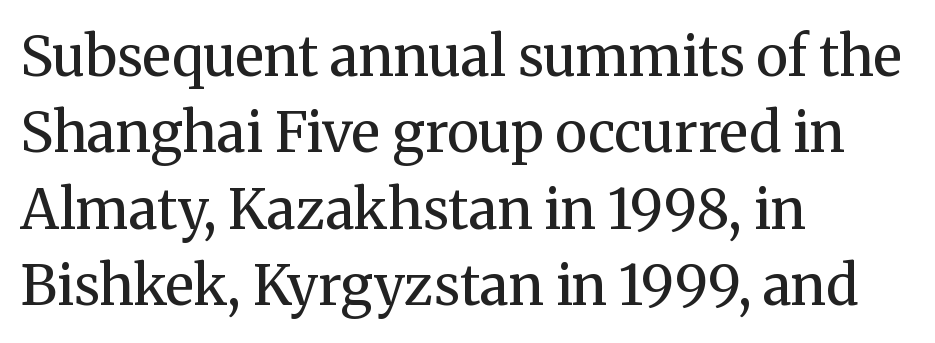
{"serif": "yes", "italic": "no", "bold": "no", "weight": "regular", "width": "normal", "stroke_contrast": "medium", "x_height": "medium", "monospaced": "no", "underline": "no", "align": "left", "line_spacing": "normal", "line_spacing_ratio": 1.39, "letter_spacing": "normal", "letter_spacing_em": 0.0, "glyph_px": 55}
